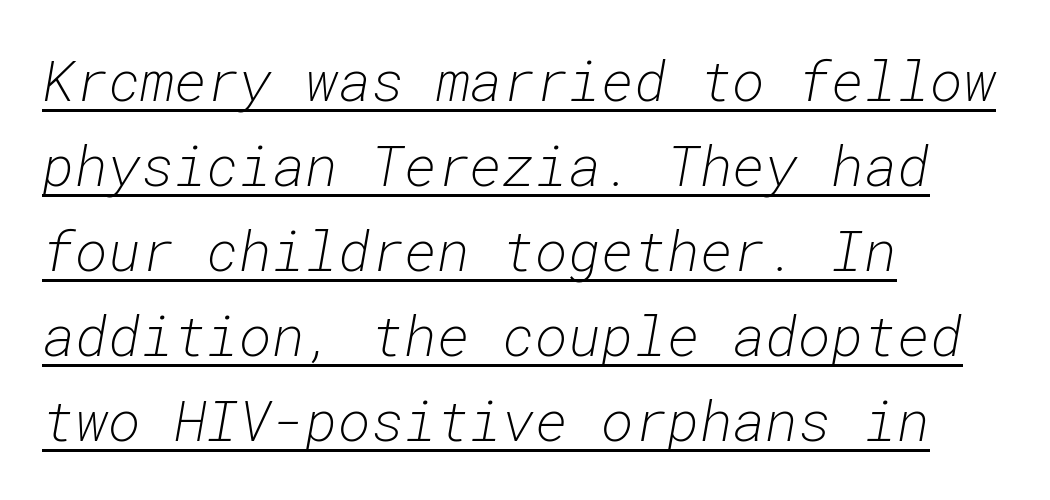
The image shows 56 px light type, italic (leaning right), monospaced; set left-aligned, normal line spacing (1.52x), normal letter spacing, underlined; low stroke contrast and a medium x-height.
